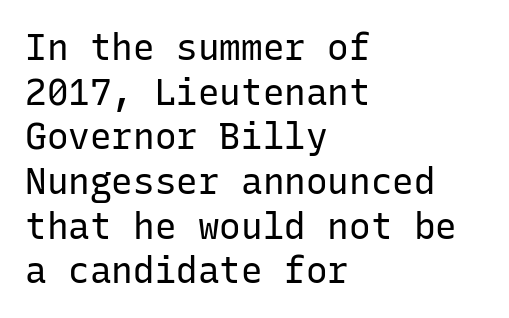
The image shows 36 px regular-weight sans-serif type, upright, monospaced; set left-aligned, line spacing 1.24x, normal letter spacing, not underlined; low stroke contrast and a medium x-height.
